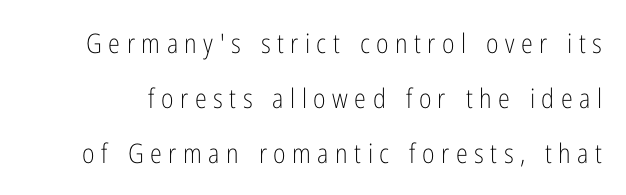
Q: Is the text bold? A: No.
Q: Is the text italic (slanted)? A: No, it is upright.
Q: Is the text underlined? A: No.
Q: Is the spacing between letters normal or unusually wide? A: Unusually wide.
Q: Is the spacing between lines tight, normal or loose? A: Loose.
